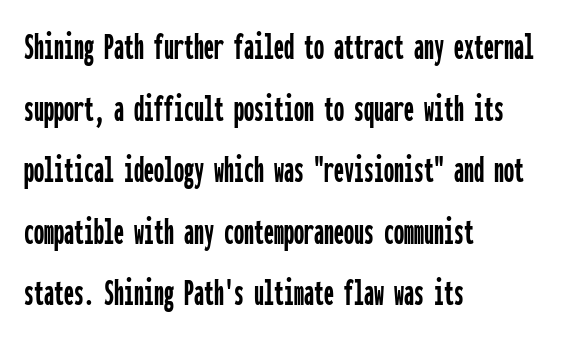
Q: Is the text italic (slanted)? A: No, it is upright.
Q: Is the typeface a serif or a sans-serif typeface? A: Sans-serif.
Q: Is the text underlined? A: No.
Q: How is the paragraph aligned? A: Left-aligned.
Q: Is the spacing between letters normal or unusually wide? A: Normal.
Q: Is the spacing between lines tight, normal or loose? A: Normal.
Q: Width (condensed, normal, or wide)? A: Condensed.
Q: Stroke contrast? A: Low.
Q: x-height? A: Medium.
Q: Monospaced? A: Yes.
